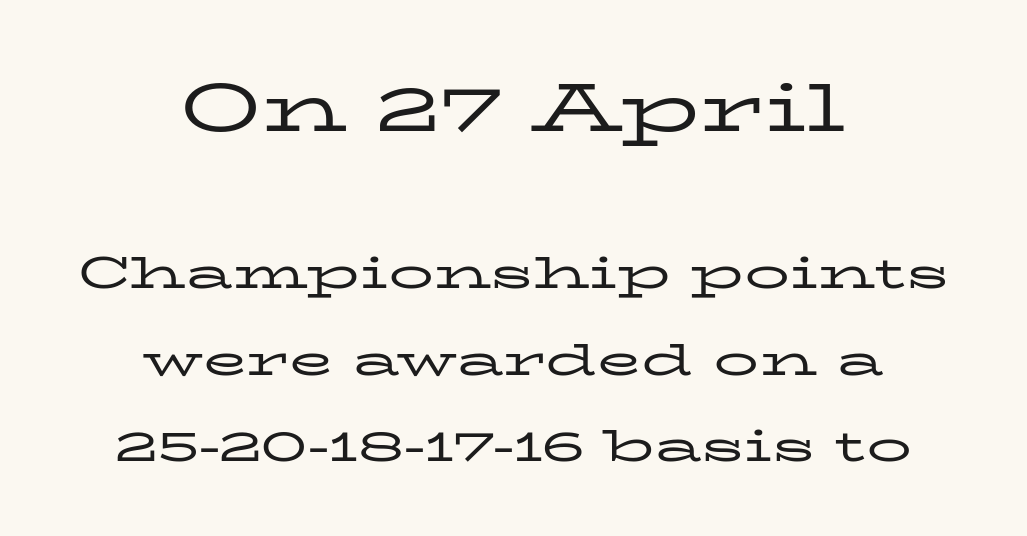
Q: Is the text bold? A: No.
Q: Is the text italic (slanted)? A: No, it is upright.
Q: Is the typeface a serif or a sans-serif typeface? A: Serif.
Q: Is the text underlined? A: No.
Q: How is the paragraph aligned? A: Centered.
Q: Is the spacing between letters normal or unusually wide? A: Normal.
Q: Is the spacing between lines tight, normal or loose? A: Loose.
Q: Which block of text is set in a larger size, the first (top) or the second (bottom)? A: The first (top) one.
Q: Width (condensed, normal, or wide)? A: Wide.
Q: Stroke contrast? A: Low.
Q: x-height? A: Medium.
Q: Monospaced? A: No.
